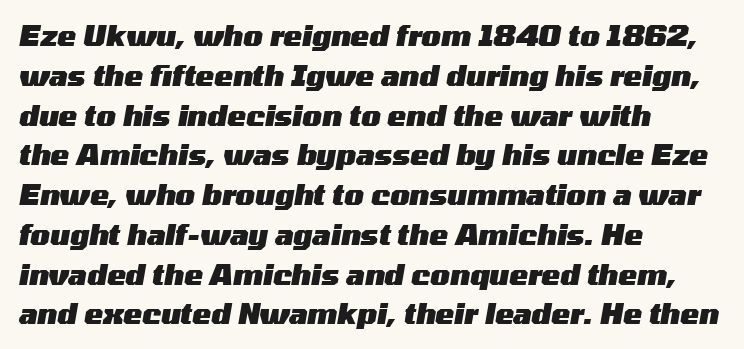
Line starts are locked; line ends wander. Thick stems and heavy bowls — unmistakably bold. The line-height multiplier appears to be the usual default. The rendering applies a slant to the glyphs.
